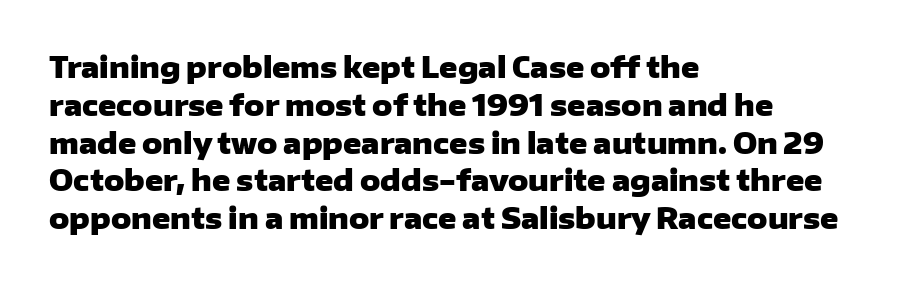
Q: Is the text bold? A: Yes.
Q: Is the text italic (slanted)? A: No, it is upright.
Q: Is the typeface a serif or a sans-serif typeface? A: Sans-serif.
Q: Is the text underlined? A: No.
Q: How is the paragraph aligned? A: Left-aligned.
Q: Is the spacing between letters normal or unusually wide? A: Normal.
Q: Is the spacing between lines tight, normal or loose? A: Normal.
Q: Width (condensed, normal, or wide)? A: Wide.
Q: Stroke contrast? A: Low.
Q: x-height? A: Medium.
Q: Monospaced? A: No.
